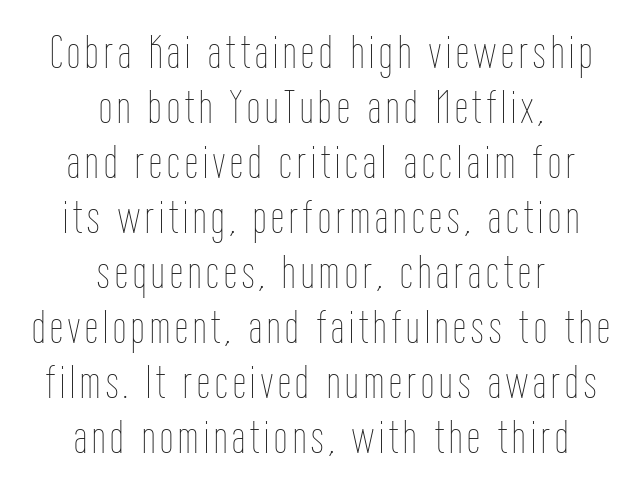
{"italic": "no", "bold": "no", "weight": "thin", "width": "condensed", "stroke_contrast": "low", "x_height": "medium", "monospaced": "no", "underline": "no", "align": "center", "line_spacing_ratio": 1.17, "glyph_px": 47}
